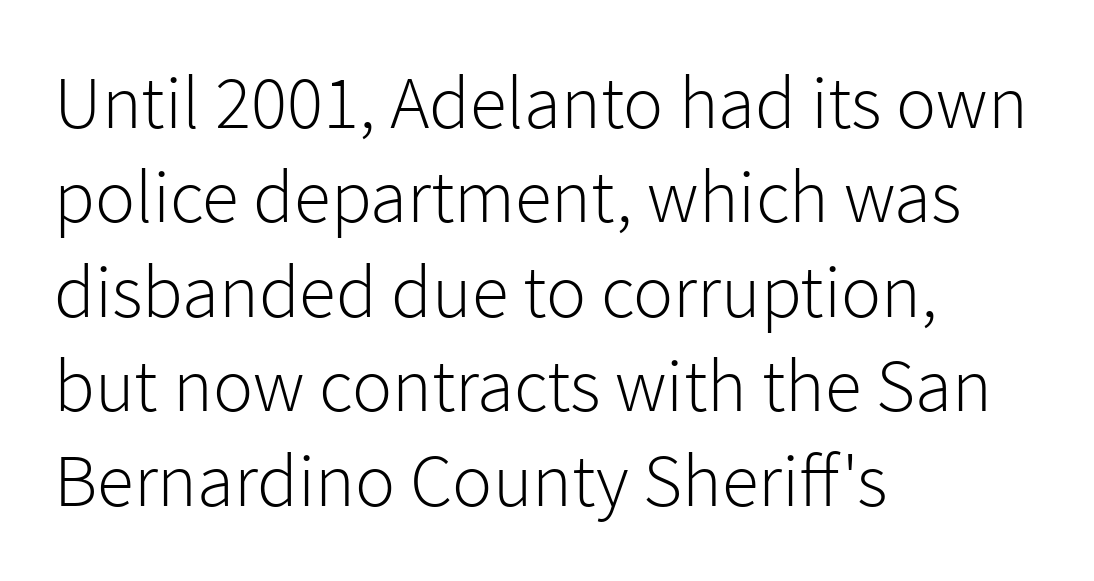
The image shows 75 px light sans-serif type, upright; set left-aligned, normal line spacing (1.26x), normal letter spacing, not underlined; low stroke contrast and a medium x-height.
